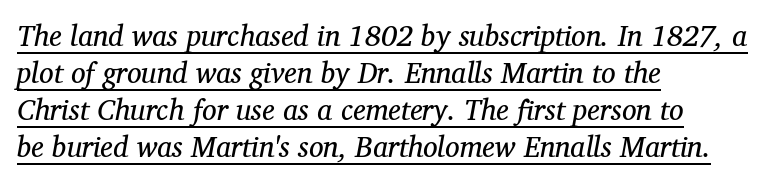
Q: Is the text bold? A: No.
Q: Is the text italic (slanted)? A: Yes, it leans right by about 12 degrees.
Q: Is the typeface a serif or a sans-serif typeface? A: Serif.
Q: Is the text underlined? A: Yes.
Q: How is the paragraph aligned? A: Left-aligned.
Q: Is the spacing between letters normal or unusually wide? A: Normal.
Q: Is the spacing between lines tight, normal or loose? A: Normal.
Q: Width (condensed, normal, or wide)? A: Normal.
Q: Stroke contrast? A: Medium.
Q: x-height? A: Medium.
Q: Monospaced? A: No.
